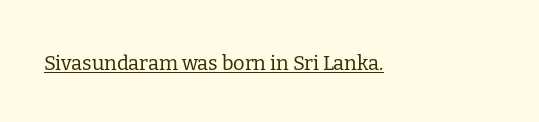
The image shows 20 px text type, upright; set normal letter spacing, underlined.
